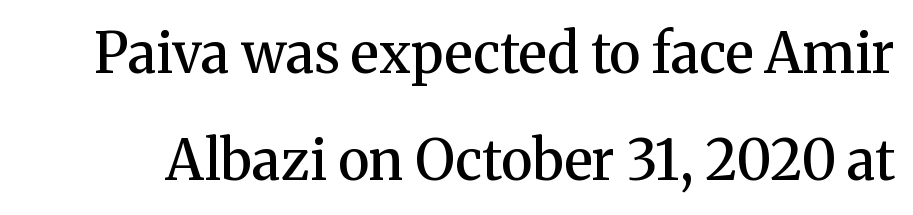
Q: Is the text bold? A: Semi-bold.
Q: Is the text italic (slanted)? A: No, it is upright.
Q: Is the typeface a serif or a sans-serif typeface? A: Serif.
Q: Is the text underlined? A: No.
Q: Is the spacing between letters normal or unusually wide? A: Normal.
Q: Is the spacing between lines tight, normal or loose? A: Loose.
Q: Width (condensed, normal, or wide)? A: Normal.
Q: Stroke contrast? A: Medium.
Q: x-height? A: Medium.
Q: Monospaced? A: No.
